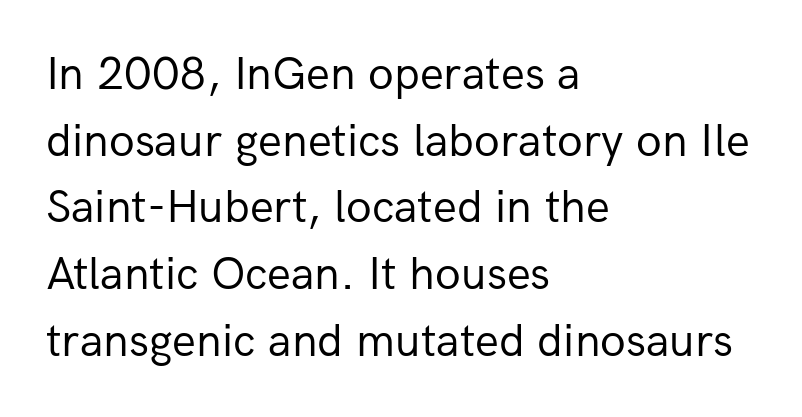
The image shows 47 px regular-weight sans-serif type, upright; set left-aligned, normal line spacing (1.42x), normal letter spacing, not underlined; low stroke contrast and a medium x-height.
